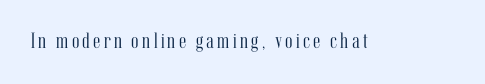
The image shows 22 px text type, upright; set not underlined.
